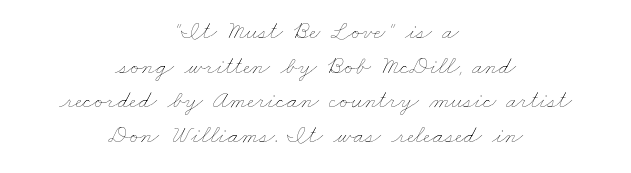
The image shows 25 px text type; set centered, normal line spacing (1.39x), normal letter spacing, not underlined.
